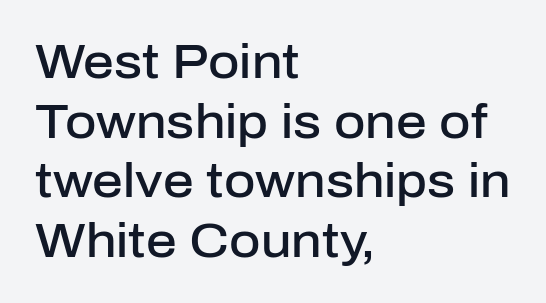
This is moderately heavy type, rendered in semibold. Character widths vary here, with narrow letters taking less room than wide ones. The lines in this sample share a left origin and differ only in where they stop. Ascenders rise straight up at ninety degrees. The foot of each line stays bare and open. Grotesque or geometric, the face here clearly has no serifs.
